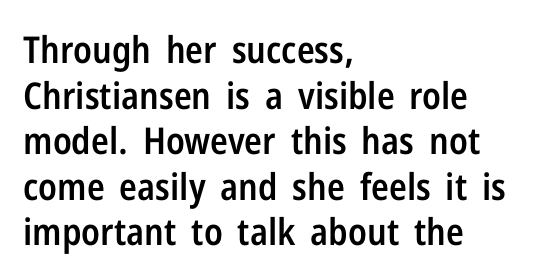
Short and long lines alike share a common starting point at left. This rendering employs a face without finishing strokes, i.e., a sans-serif. Caption: semibold face, moderately heavy strokes. Each letter keeps its own natural width here, so spacing adapts to shape. Caption: standard tracking, unaltered.
